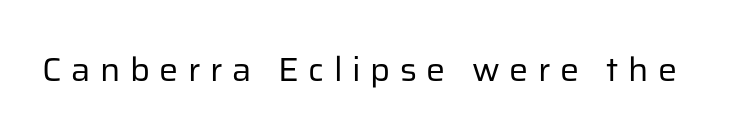
The designer went with a sans here, leaving each stem footless. The rendering uses natural spacing where letterforms have individual widths. You could only call the tracking loose — the letters float apart. The typography opts for an upright posture over an oblique one. Glance below the letters and you will spot only blank space. Each stroke keeps to a modest, everyday thickness or less.
